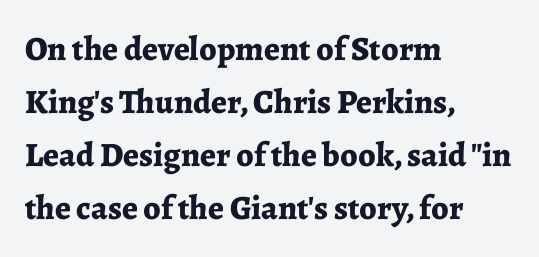
{"serif": "yes", "italic": "no", "bold": "yes", "weight": "bold", "width": "normal", "stroke_contrast": "low", "x_height": "medium", "monospaced": "no", "underline": "no", "align": "left", "line_spacing": "normal", "line_spacing_ratio": 1.56, "letter_spacing": "normal", "letter_spacing_em": 0.0, "glyph_px": 34}
